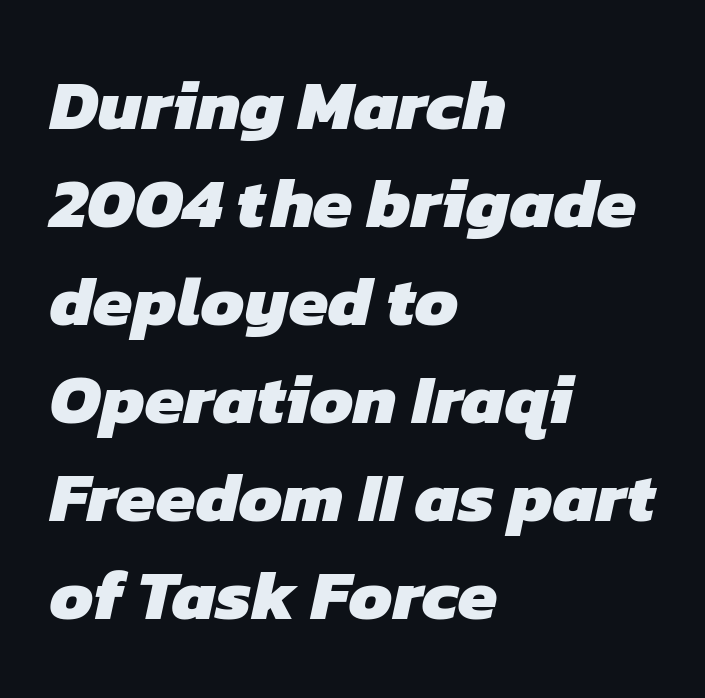
The image shows 71 px heavy sans-serif type; set left-aligned, normal line spacing (1.38x), normal letter spacing, not underlined; low stroke contrast and a medium x-height.
